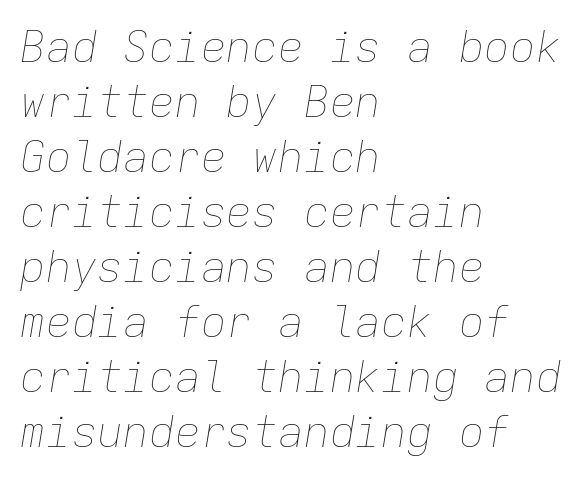
{"italic": "yes", "lean": "right", "slant_degrees": 9, "bold": "no", "weight": "thin", "width": "normal", "stroke_contrast": "low", "x_height": "medium", "monospaced": "yes", "underline": "no", "align": "left", "line_spacing": "normal", "line_spacing_ratio": 1.28, "letter_spacing": "normal", "letter_spacing_em": 0.0, "glyph_px": 43}
